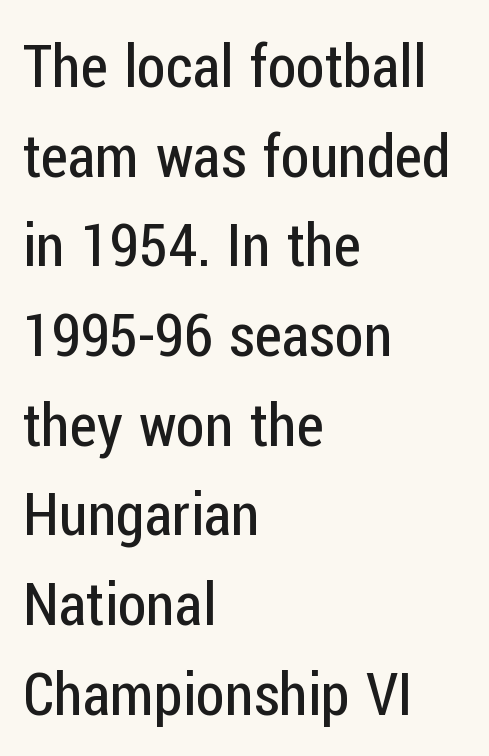
The image shows 59 px regular-weight, condensed sans-serif type, upright; set left-aligned, normal line spacing (1.52x), normal letter spacing, not underlined; low stroke contrast and a medium x-height.
